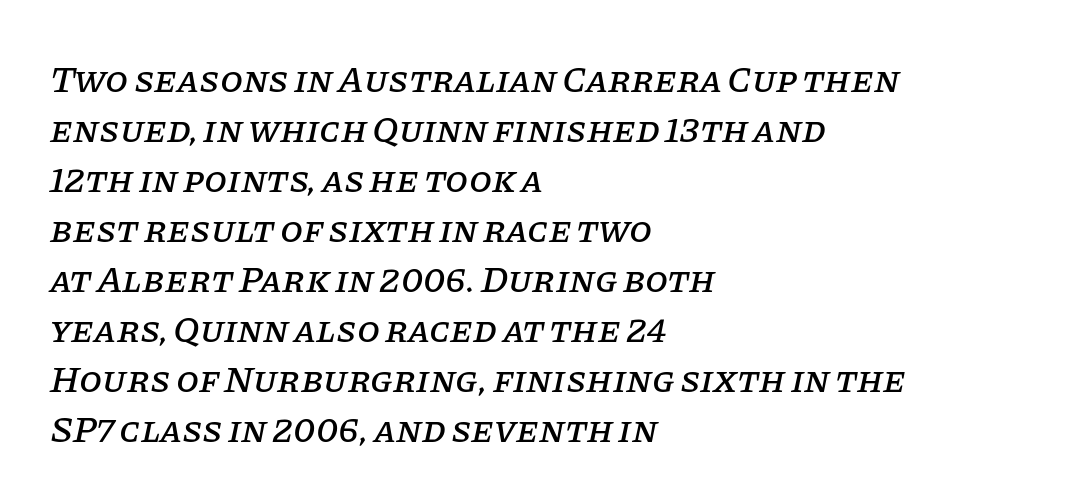
The image shows 37 px serif type, italic (leaning right); set left-aligned, normal line spacing (1.35x), normal letter spacing, not underlined; low stroke contrast and a large x-height.
